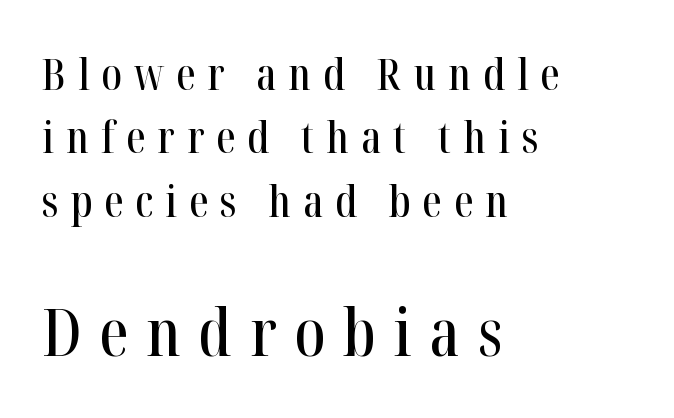
Q: Is the text italic (slanted)? A: No, it is upright.
Q: Is the typeface a serif or a sans-serif typeface? A: Serif.
Q: Is the text underlined? A: No.
Q: How is the paragraph aligned? A: Left-aligned.
Q: Is the spacing between letters normal or unusually wide? A: Unusually wide.
Q: Is the spacing between lines tight, normal or loose? A: Normal.
Q: Which block of text is set in a larger size, the first (top) or the second (bottom)? A: The second (bottom) one.
Q: Width (condensed, normal, or wide)? A: Condensed.
Q: Stroke contrast? A: High.
Q: x-height? A: Medium.
Q: Monospaced? A: No.
